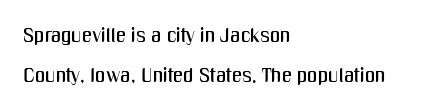
The type sits square on the baseline with zero lean. Underlining? Definitely not there. Reading down the column, the eye jumps a long way to each next line. Is the block centered? No — it sits flush against the left margin. Is the letter spacing exaggerated? No — it looks like the ordinary default.
